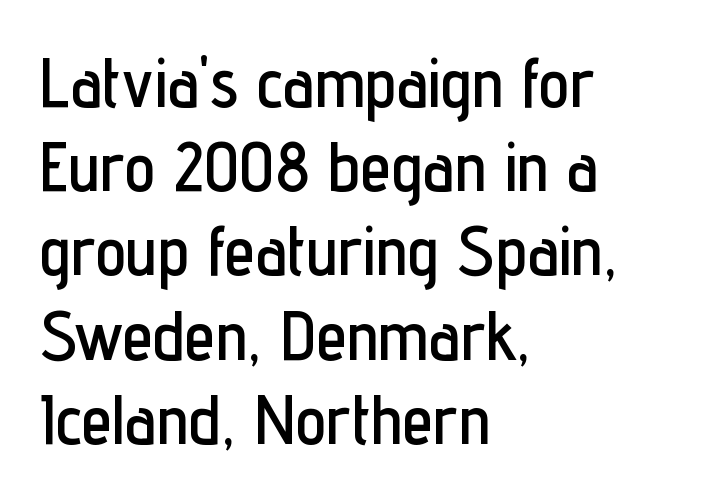
The image shows 69 px condensed sans-serif type, upright; set left-aligned, line spacing 1.22x, normal letter spacing, not underlined; low stroke contrast and a medium x-height.
